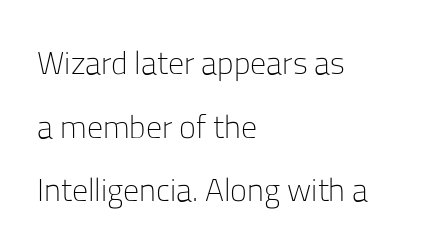
In CSS terms this would be text-align: left. The type is set solid horizontally, with unmodified tracking. The face used here is a sans, in the tradition of grotesques and geometrics. Line spacing here is loose. A roman cut, with each character standing at attention. This is not heavy type; no bold has been used.
